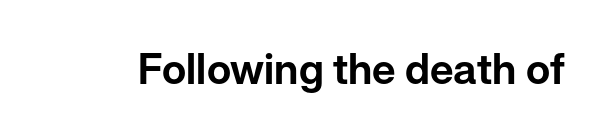
Is there any slant? The stems are plumb. Default kerning and tracking; the words read as compact shapes. Think of a printed novel: that variable character pitch is what you see here. You can tell from the bare stems that sans-serif type was used. Descenders are the only things crossing below the line.
